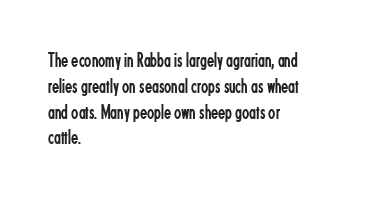
Q: Is the text bold? A: No.
Q: Is the text italic (slanted)? A: No, it is upright.
Q: Is the text underlined? A: No.
Q: How is the paragraph aligned? A: Left-aligned.
Q: Is the spacing between letters normal or unusually wide? A: Normal.
